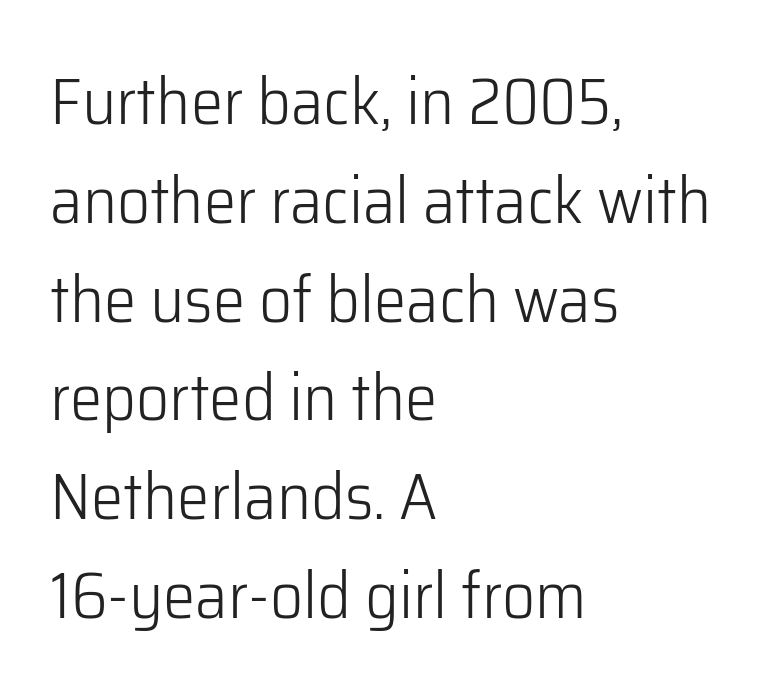
{"serif": "no", "italic": "no", "bold": "no", "weight": "light", "width": "normal", "stroke_contrast": "low", "x_height": "medium", "monospaced": "no", "underline": "no", "align": "left", "line_spacing": "normal", "line_spacing_ratio": 1.52, "letter_spacing": "normal", "letter_spacing_em": 0.0, "glyph_px": 65}
